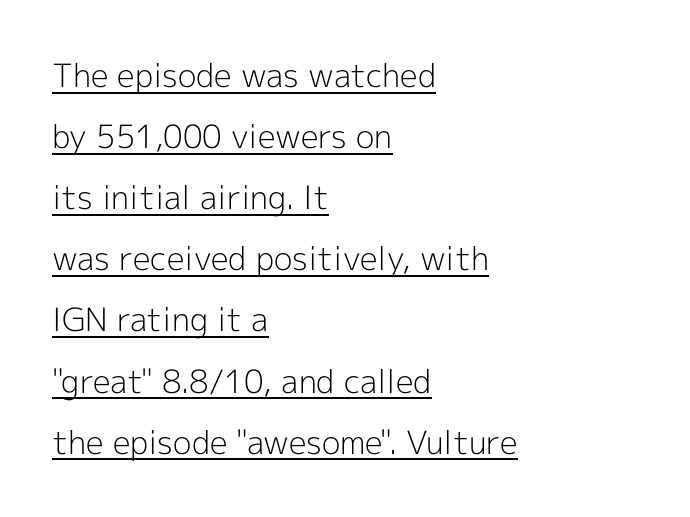
The rendered words wear a rule along their underside. The face used here is a sans, in the tradition of grotesques and geometrics. Ordinary non-slanted type is in use. The strokes are not fattened; the text isn't bold.
